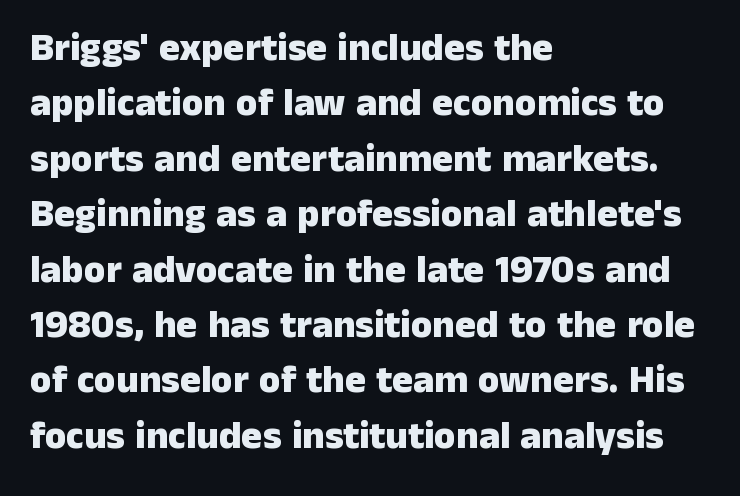
Q: Is the text bold? A: Yes.
Q: Is the text italic (slanted)? A: No, it is upright.
Q: Is the typeface a serif or a sans-serif typeface? A: Sans-serif.
Q: Is the text underlined? A: No.
Q: How is the paragraph aligned? A: Left-aligned.
Q: Is the spacing between letters normal or unusually wide? A: Normal.
Q: Is the spacing between lines tight, normal or loose? A: Normal.
Q: Width (condensed, normal, or wide)? A: Normal.
Q: Stroke contrast? A: Low.
Q: x-height? A: Medium.
Q: Monospaced? A: No.
